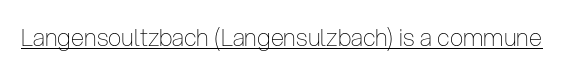
The image shows 24 px text type, upright; set normal letter spacing, underlined.
